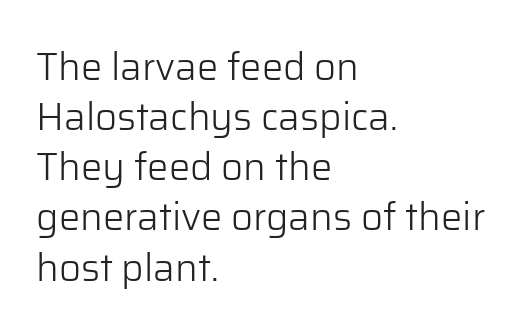
The image shows 38 px light sans-serif type, upright; set left-aligned, normal line spacing (1.32x), normal letter spacing, not underlined; low stroke contrast and a medium x-height.
